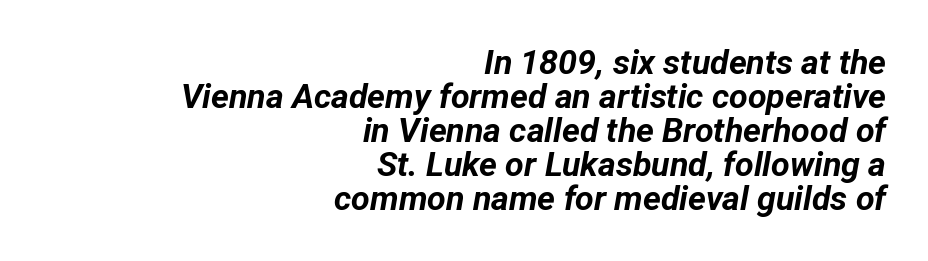
The whole block is typeset with a tilt. Is the block centered? No — it sits flush against the right margin. Descenders are the only things crossing below the line. Proportional: the letters do not fall into vertical columns. A typesetter would call this zero additional tracking. Horizontal bands of white between lines are thin slivers.
